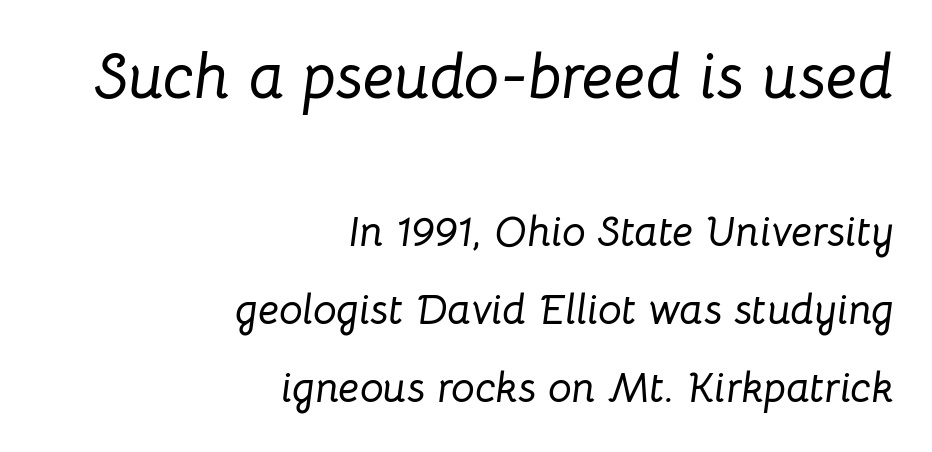
{"italic": "yes", "lean": "right", "slant_degrees": 8, "width": "normal", "stroke_contrast": "low", "x_height": "medium", "monospaced": "no", "underline": "no", "align": "right", "line_spacing_ratio": 1.86, "letter_spacing": "normal", "letter_spacing_em": 0.0, "larger_block": "first", "size_ratio": 1.5, "glyph_px": 63}
